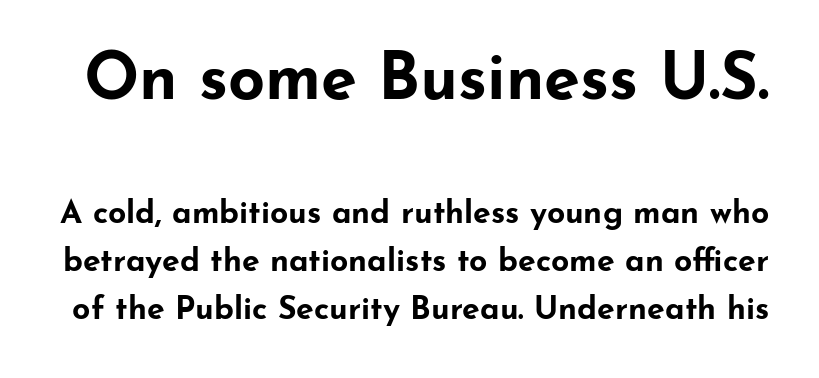
The image shows 65 px bold, wide sans-serif type, upright; set normal line spacing (1.5x), normal letter spacing, not underlined; the first (top) block is 2.03x larger; low stroke contrast and a small x-height.
